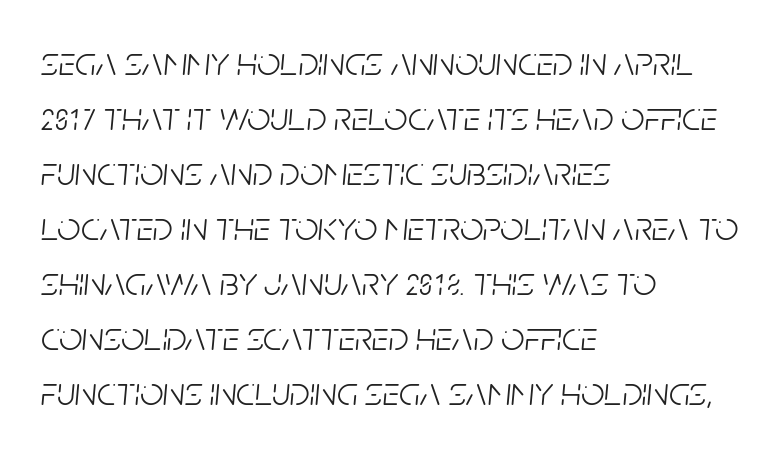
{"italic": "yes", "lean": "right", "slant_degrees": 5, "bold": "no", "weight": "light", "width": "condensed", "stroke_contrast": "low", "x_height": "large", "monospaced": "no", "underline": "no", "align": "left", "line_spacing": "normal", "line_spacing_ratio": 1.34, "letter_spacing": "normal", "letter_spacing_em": 0.0, "glyph_px": 41}
